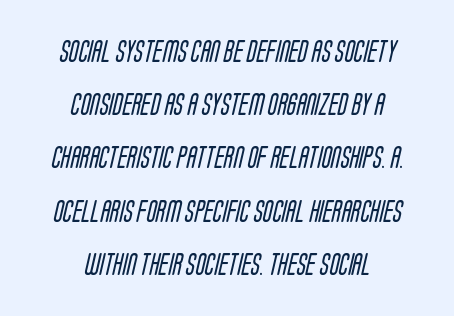
The image shows 22 px text type; set centered, loose line spacing (2.42x), normal letter spacing, not underlined.
